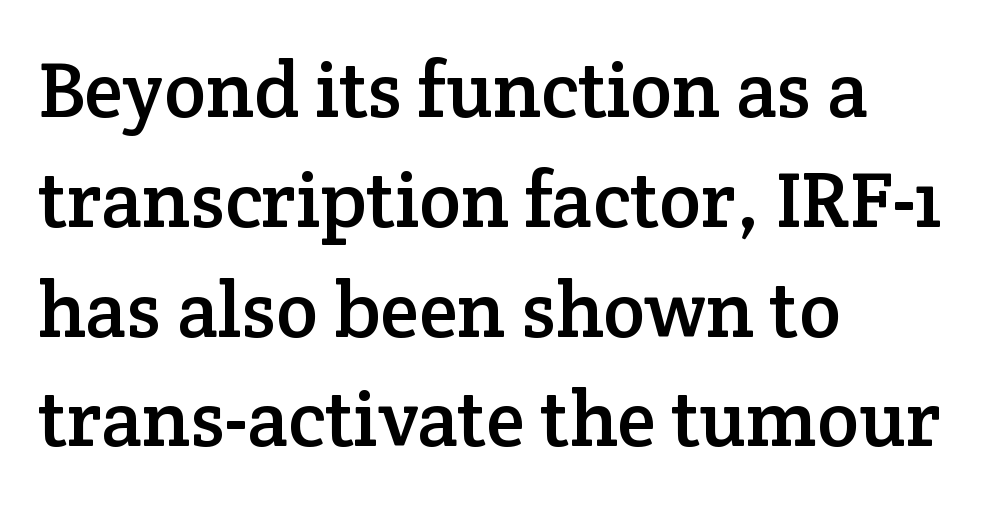
The characters display serif detailing at their extremities. Glyph-to-glyph distance matches everyday printed text. Rendered with straight, roman letterforms. Honestly, there is no underline to notice here at all. You could not count columns in this text — the font is proportionally spaced. This sample keeps an unexceptional amount of space between lines.
